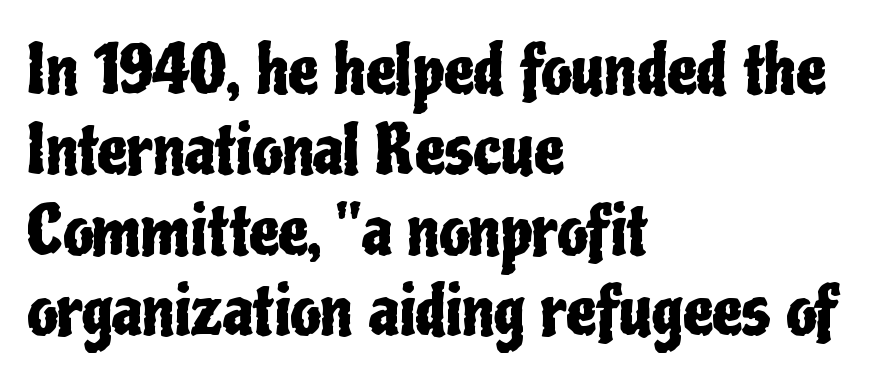
Q: Is the text italic (slanted)? A: No, it is upright.
Q: Is the typeface a serif or a sans-serif typeface? A: Sans-serif.
Q: Is the text underlined? A: No.
Q: How is the paragraph aligned? A: Left-aligned.
Q: Is the spacing between letters normal or unusually wide? A: Normal.
Q: Width (condensed, normal, or wide)? A: Condensed.
Q: Stroke contrast? A: Low.
Q: x-height? A: Medium.
Q: Monospaced? A: No.
